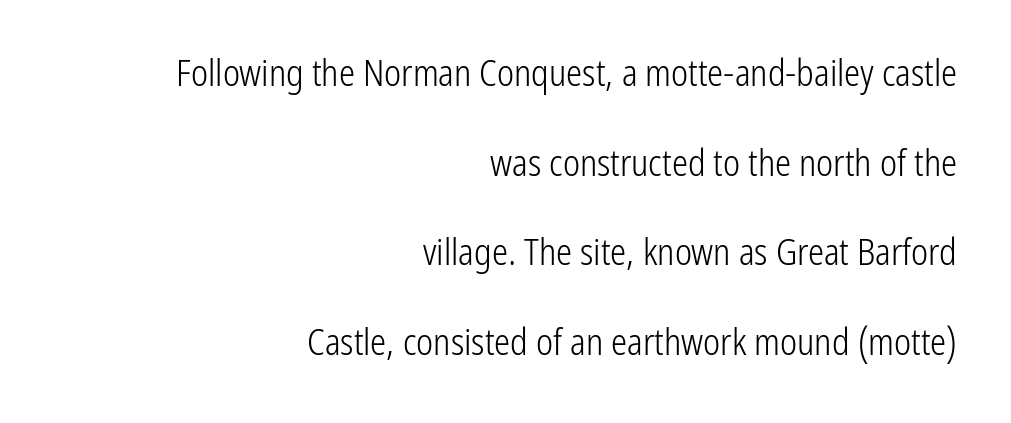
{"serif": "no", "italic": "no", "bold": "no", "weight": "light", "width": "condensed", "stroke_contrast": "low", "x_height": "medium", "monospaced": "no", "underline": "no", "align": "right", "line_spacing": "loose", "line_spacing_ratio": 2.49, "letter_spacing": "normal", "letter_spacing_em": 0.0, "glyph_px": 36}
